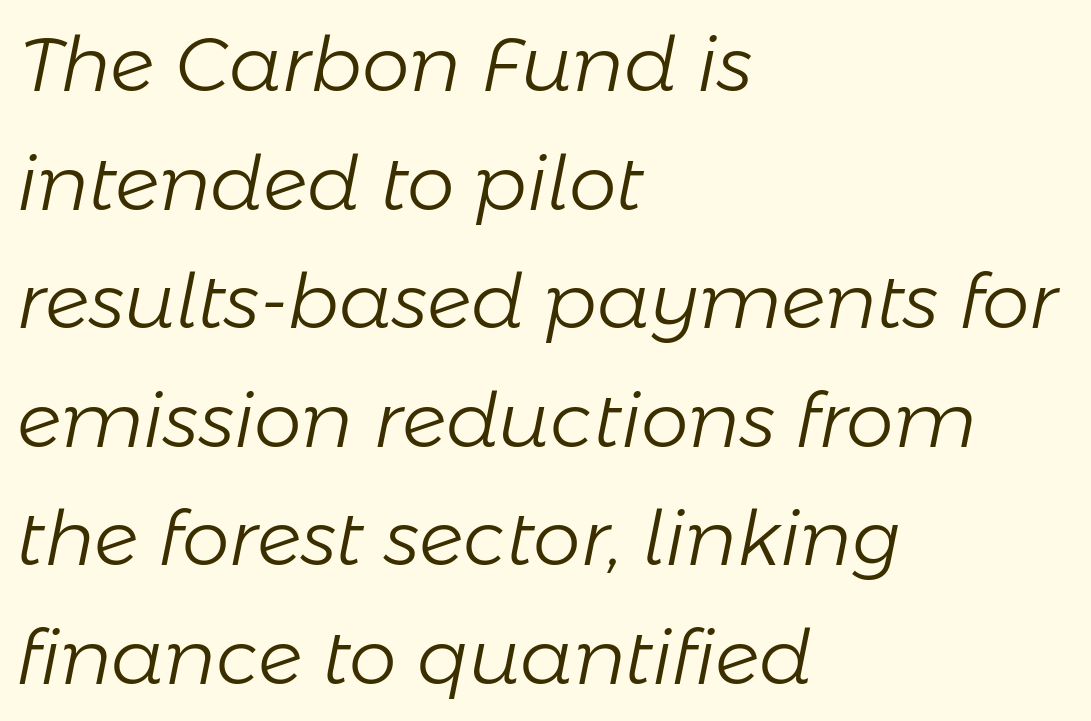
The image shows 76 px light type, italic (leaning right); set left-aligned, normal line spacing (1.56x), normal letter spacing, not underlined; low stroke contrast and a medium x-height.
